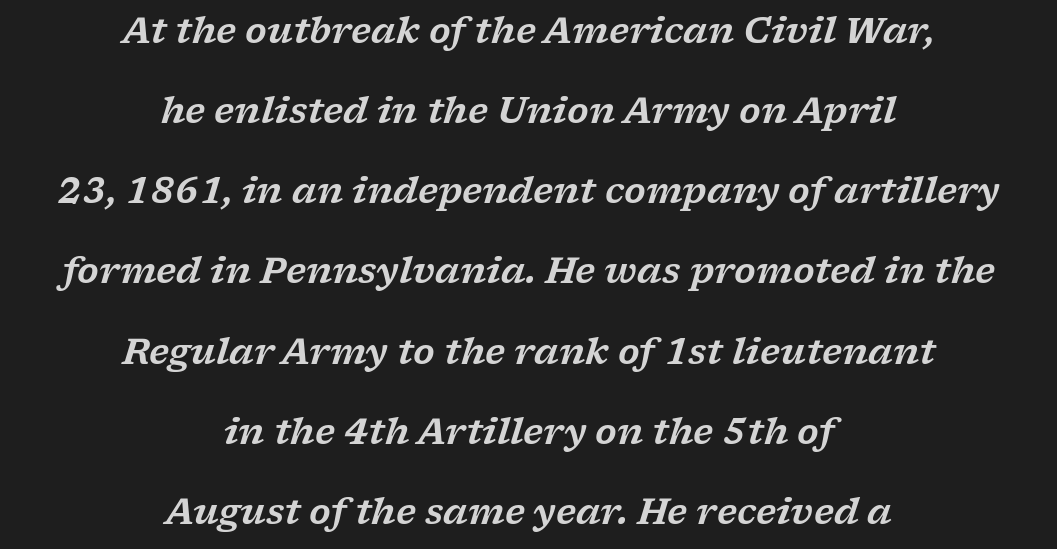
{"serif": "yes", "italic": "yes", "lean": "right", "slant_degrees": 17, "width": "wide", "stroke_contrast": "low", "x_height": "medium", "monospaced": "no", "underline": "no", "align": "center", "line_spacing": "loose", "line_spacing_ratio": 2.29, "letter_spacing": "normal", "letter_spacing_em": 0.0, "glyph_px": 35}
